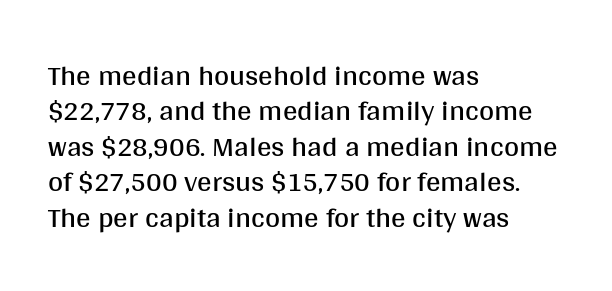
The image shows 29 px regular-weight sans-serif type, upright; set left-aligned, line spacing 1.22x, normal letter spacing, not underlined; medium stroke contrast and a large x-height.
